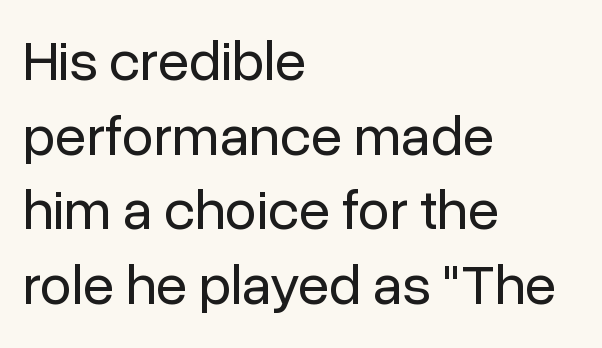
{"serif": "no", "italic": "no", "bold": "no", "weight": "regular", "width": "normal", "stroke_contrast": "low", "x_height": "medium", "monospaced": "no", "underline": "no", "align": "left", "line_spacing": "normal", "line_spacing_ratio": 1.31, "letter_spacing": "normal", "letter_spacing_em": 0.0, "glyph_px": 57}
